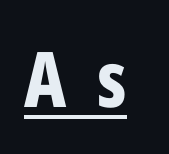
The image shows 77 px bold, condensed sans-serif type, upright; set unusually wide letter spacing (+0.4 em), underlined; low stroke contrast and a medium x-height.
